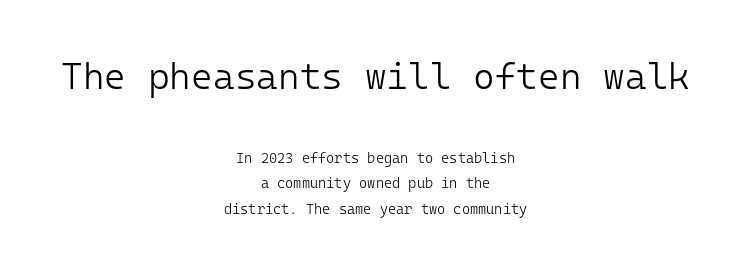
The image shows 37 px light sans-serif type, upright, monospaced; set centered, line spacing 1.8x, normal letter spacing, not underlined; the first (top) block is 2.64x larger; low stroke contrast and a medium x-height.
